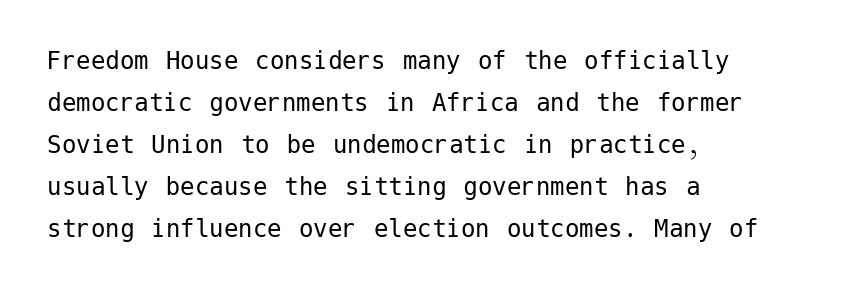
{"serif": "no", "italic": "no", "bold": "no", "weight": "regular", "width": "normal", "stroke_contrast": "low", "x_height": "medium", "underline": "no", "align": "left", "line_spacing": "normal", "line_spacing_ratio": 1.45, "letter_spacing": "normal", "letter_spacing_em": 0.0, "glyph_px": 29}
